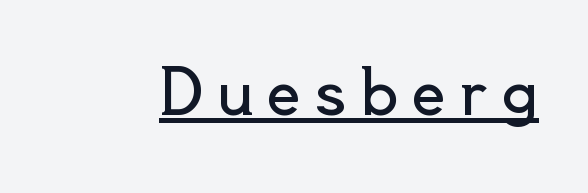
{"serif": "no", "italic": "no", "bold": "no", "weight": "regular", "width": "normal", "x_height": "small", "monospaced": "no", "underline": "yes", "letter_spacing": "wide", "letter_spacing_em": 0.22, "glyph_px": 61}
